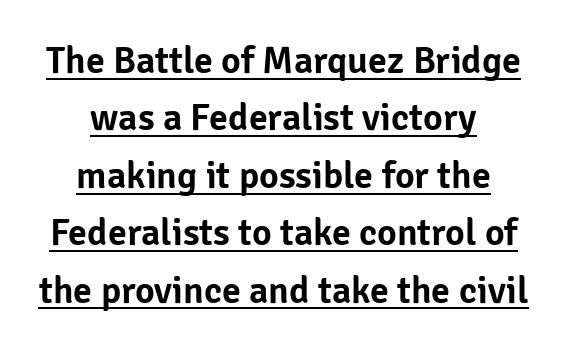
The image shows 38 px sans-serif type, upright; set centered, normal line spacing (1.51x), normal letter spacing, underlined; low stroke contrast and a medium x-height.
